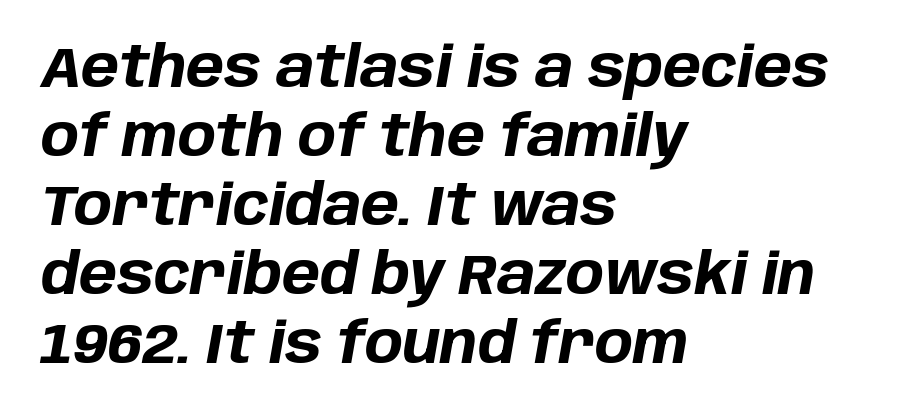
The image shows 57 px bold type, italic (leaning right); set left-aligned, line spacing 1.21x, normal letter spacing, not underlined; low stroke contrast and a large x-height.
